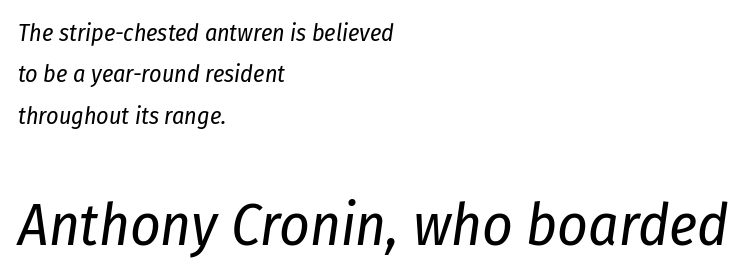
Nothing unusual about the tracking: characters are spaced as the font intends. Quick note: italic. Typesetter's note — lower block bumped up in size, upper block left smaller. Here the designer chose a conventional face with non-uniform glyph widths. The paragraph shown leans on its left margin. The face looks like a standard text weight, possibly lighter.
